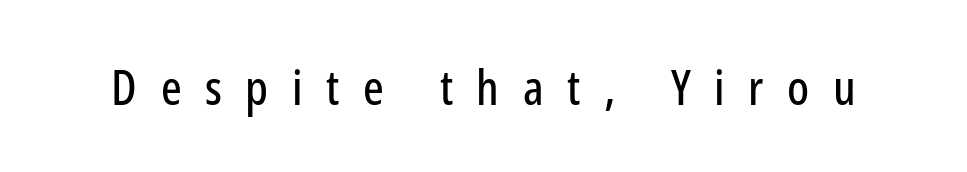
Q: Is the text italic (slanted)? A: No, it is upright.
Q: Is the typeface a serif or a sans-serif typeface? A: Sans-serif.
Q: Is the text underlined? A: No.
Q: Is the spacing between letters normal or unusually wide? A: Unusually wide.
Q: Width (condensed, normal, or wide)? A: Condensed.
Q: Stroke contrast? A: Low.
Q: x-height? A: Medium.
Q: Monospaced? A: No.
